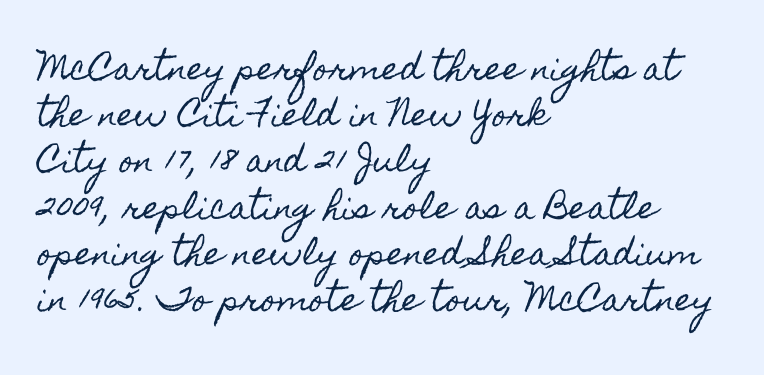
The image shows 31 px condensed type; set left-aligned, normal line spacing (1.49x), normal letter spacing, not underlined; a small x-height.
